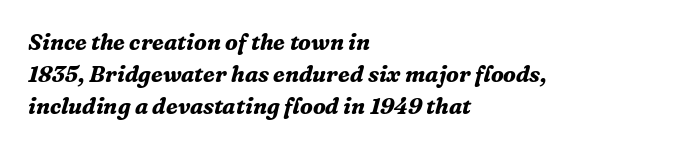
Compared with a centered layout, this one pins lines to the left instead. Nobody drew a line under any word here. The leading is moderate, giving the passage an even texture. Posture: slanted. A dark, heavy texture on the line: the type is bold. Look at the tracking — it's just the regular setting, nothing added.
